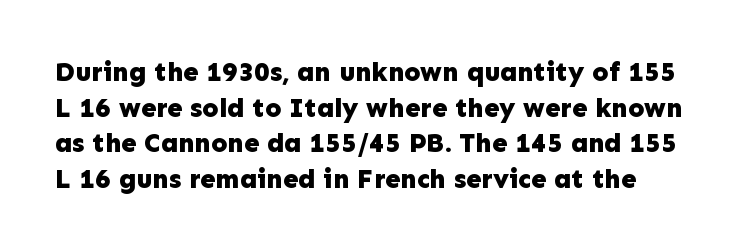
The horizontal fit of the characters is conventional and even. A clean baseline with only descenders dipping below it. This sample uses an upright cut, with every glyph sitting square on the baseline. Set as a true bold cut, around the 700 mark. Regular leading.
